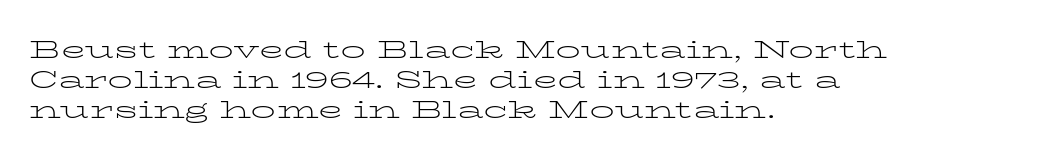
{"italic": "no", "bold": "no", "underline": "no", "align": "left", "line_spacing_ratio": 1.2, "letter_spacing": "normal", "letter_spacing_em": 0.0, "glyph_px": 25}
